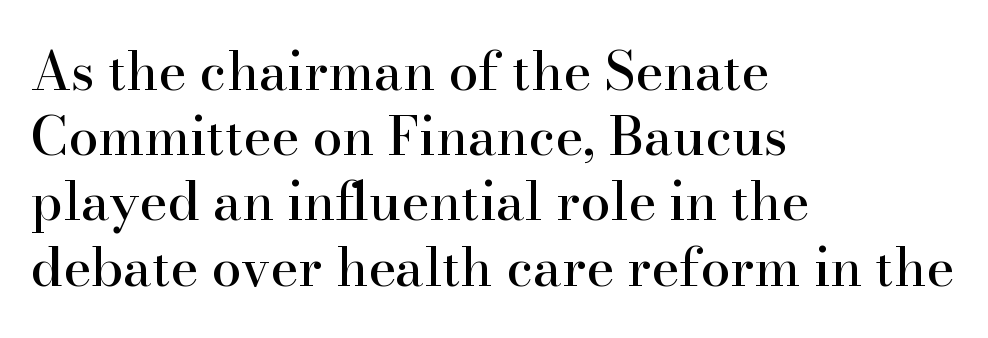
Notice how the stems are strictly vertical — no italics here. Spacing between characters is what you'd get straight out of the box. The rendering shows small feet on the letterforms — a serif design. Every row of glyphs begins at an identical x-position on the left.
